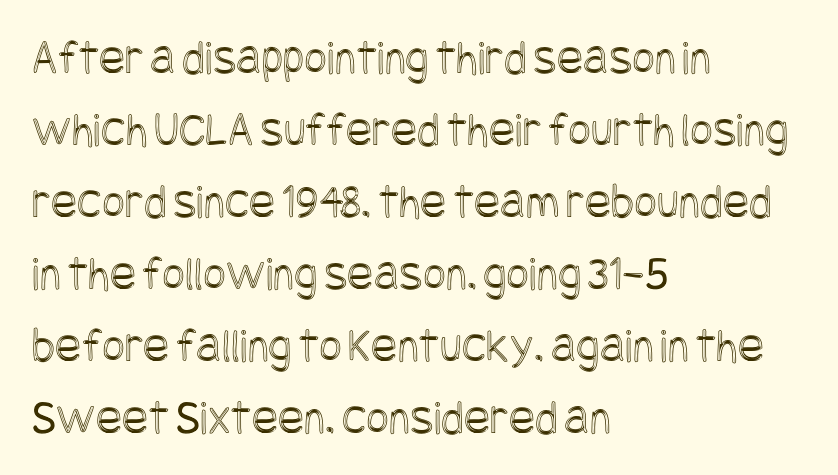
The face used here is rendered with its standard letterfit. Summary of vertical rhythm: regular, with standard interline spacing. Ascenders rise straight up at ninety degrees. A student would call this left alignment; a typographer would say flush left, rag right.
